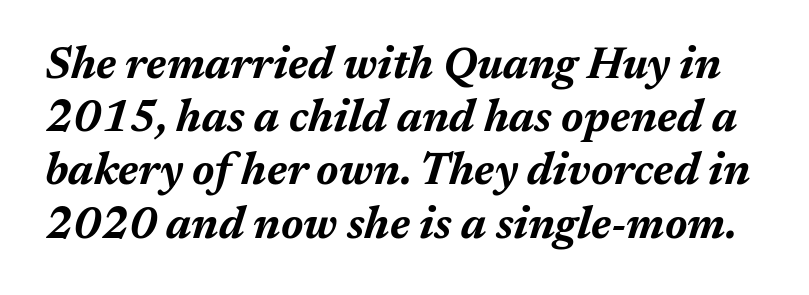
Q: Is the text bold? A: Yes.
Q: Is the text italic (slanted)? A: Yes, it leans right by about 17 degrees.
Q: Is the text underlined? A: No.
Q: Is the spacing between letters normal or unusually wide? A: Normal.
Q: Width (condensed, normal, or wide)? A: Normal.
Q: Stroke contrast? A: Medium.
Q: x-height? A: Medium.
Q: Monospaced? A: No.
